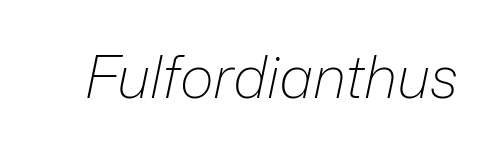
Q: Is the text bold? A: No.
Q: Is the text italic (slanted)? A: Yes, it leans right by about 12 degrees.
Q: Is the text underlined? A: No.
Q: Is the spacing between letters normal or unusually wide? A: Normal.
Q: Width (condensed, normal, or wide)? A: Normal.
Q: Stroke contrast? A: Low.
Q: x-height? A: Medium.
Q: Monospaced? A: No.
